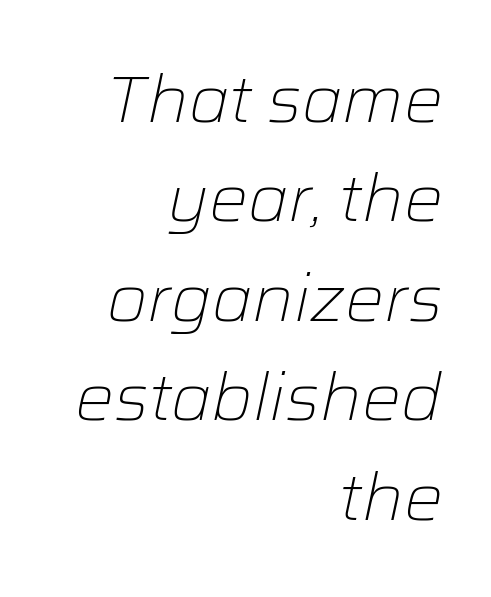
{"italic": "yes", "lean": "right", "slant_degrees": 12, "bold": "no", "weight": "light", "width": "normal", "stroke_contrast": "low", "x_height": "medium", "monospaced": "no", "underline": "no", "align": "right", "line_spacing": "normal", "line_spacing_ratio": 1.53, "letter_spacing": "normal", "letter_spacing_em": 0.0, "glyph_px": 65}
